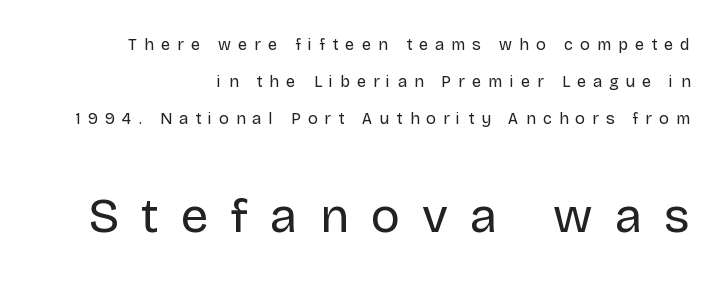
Q: Is the text bold? A: No.
Q: Is the text italic (slanted)? A: No, it is upright.
Q: Is the typeface a serif or a sans-serif typeface? A: Sans-serif.
Q: Is the text underlined? A: No.
Q: How is the paragraph aligned? A: Right-aligned.
Q: Is the spacing between letters normal or unusually wide? A: Unusually wide.
Q: Is the spacing between lines tight, normal or loose? A: Loose.
Q: Which block of text is set in a larger size, the first (top) or the second (bottom)? A: The second (bottom) one.
Q: Width (condensed, normal, or wide)? A: Normal.
Q: Stroke contrast? A: Low.
Q: x-height? A: Large.
Q: Monospaced? A: No.
